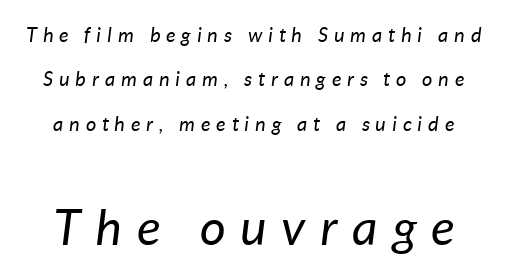
The image shows 50 px regular-weight type, italic (leaning right); set loose line spacing (2.22x), unusually wide letter spacing (+0.3 em), not underlined; the second (bottom) block is 2.5x larger; low stroke contrast and a medium x-height.
